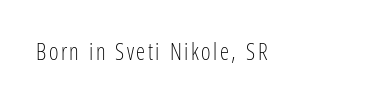
Honestly, there is no underline to notice here at all. This is roman type, the default non-slanted kind. Weight: not bold — regular or lighter.
